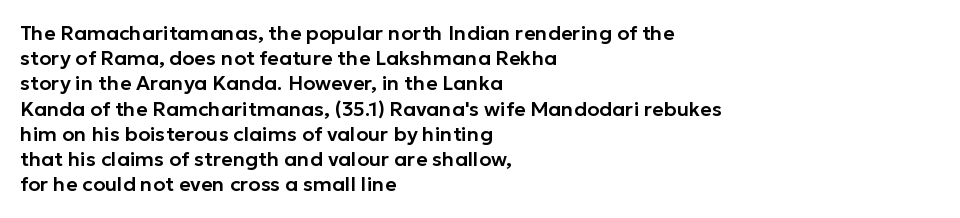
These lines keep a tight, regular rhythm from letter to letter. Successive baselines arrive at the customary interval. Unmarked baselines from the first word to the last. Casual observation: everything's shoved over to the left. This sample uses an upright cut, with every glyph sitting square on the baseline.
